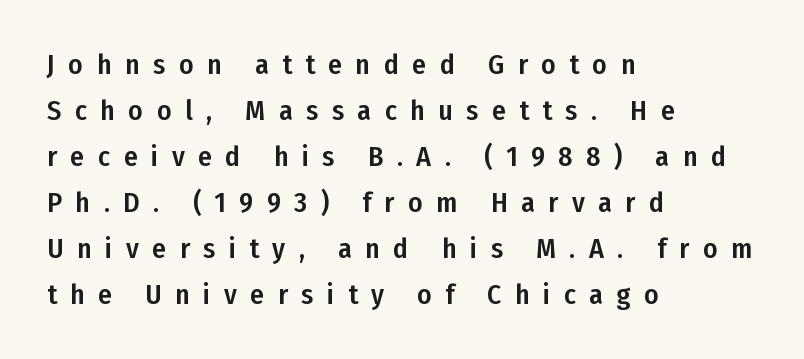
{"serif": "no", "italic": "no", "width": "condensed", "stroke_contrast": "low", "x_height": "medium", "monospaced": "no", "underline": "no", "align": "left", "line_spacing": "normal", "line_spacing_ratio": 1.64, "letter_spacing": "wide", "letter_spacing_em": 0.48, "glyph_px": 28}
